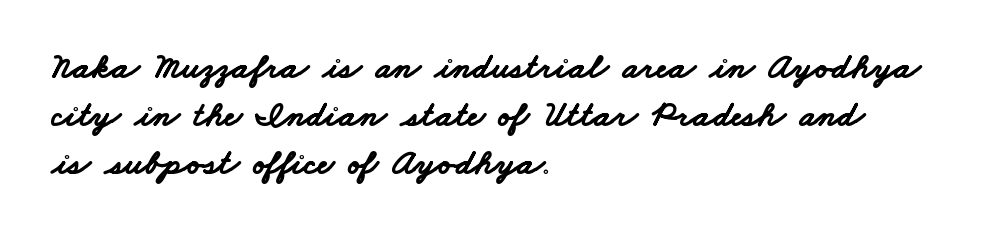
Q: Is the text bold? A: Yes.
Q: Is the typeface a serif or a sans-serif typeface? A: Sans-serif.
Q: Is the text underlined? A: No.
Q: How is the paragraph aligned? A: Left-aligned.
Q: Is the spacing between letters normal or unusually wide? A: Normal.
Q: Is the spacing between lines tight, normal or loose? A: Normal.
Q: Width (condensed, normal, or wide)? A: Wide.
Q: Stroke contrast? A: Low.
Q: x-height? A: Small.
Q: Monospaced? A: No.
